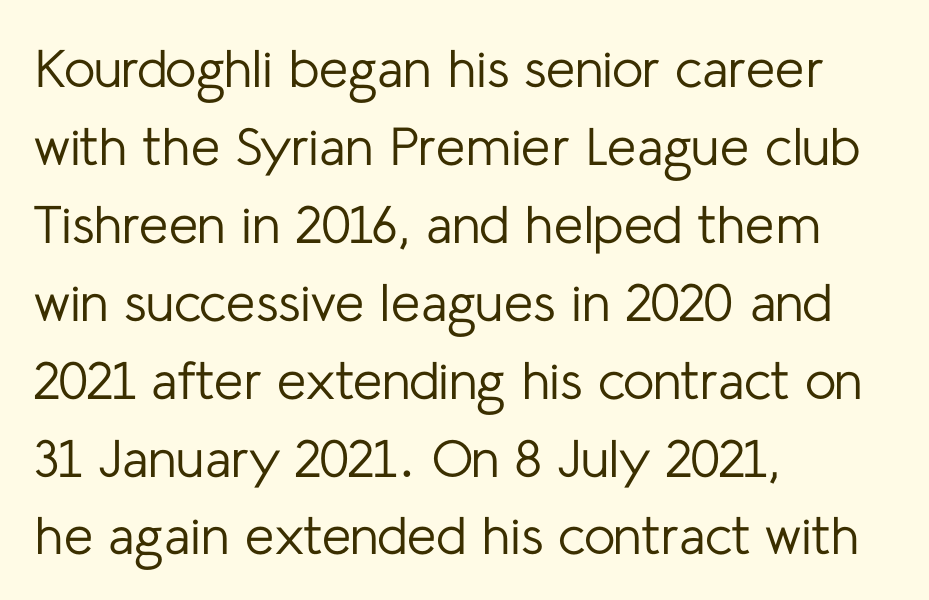
{"serif": "no", "italic": "no", "bold": "no", "weight": "regular", "width": "normal", "stroke_contrast": "low", "x_height": "medium", "monospaced": "no", "underline": "no", "align": "left", "line_spacing": "normal", "line_spacing_ratio": 1.47, "letter_spacing": "normal", "letter_spacing_em": 0.0, "glyph_px": 53}
